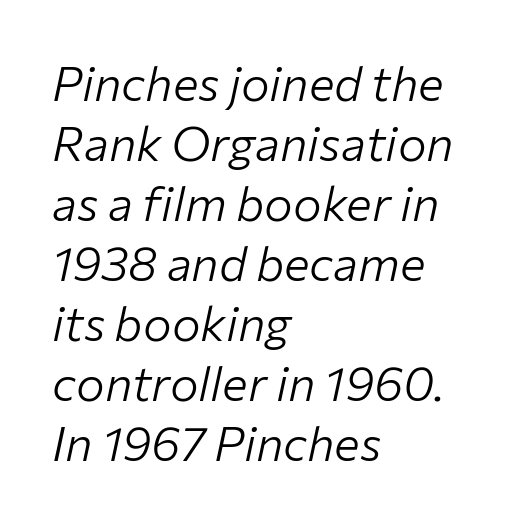
Unbolded letterforms with no extra heft. Think of a printed novel: that variable character pitch is what you see here. Baseline-to-baseline distance is the conventional proportion of letter height. Which margin do the lines hug? The left one — the right edge is uneven.
